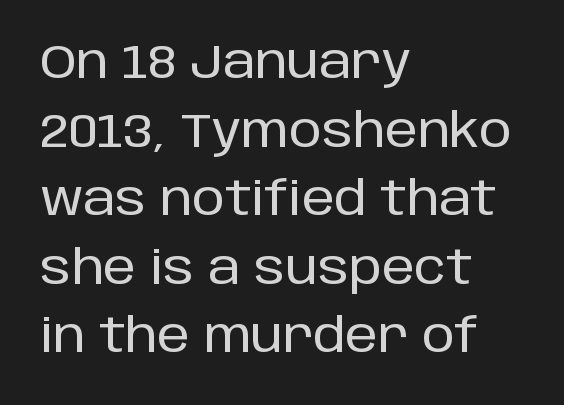
{"serif": "no", "italic": "no", "width": "normal", "stroke_contrast": "low", "x_height": "large", "monospaced": "no", "underline": "no", "align": "left", "line_spacing": "normal", "line_spacing_ratio": 1.46, "letter_spacing": "normal", "letter_spacing_em": 0.0, "glyph_px": 47}
